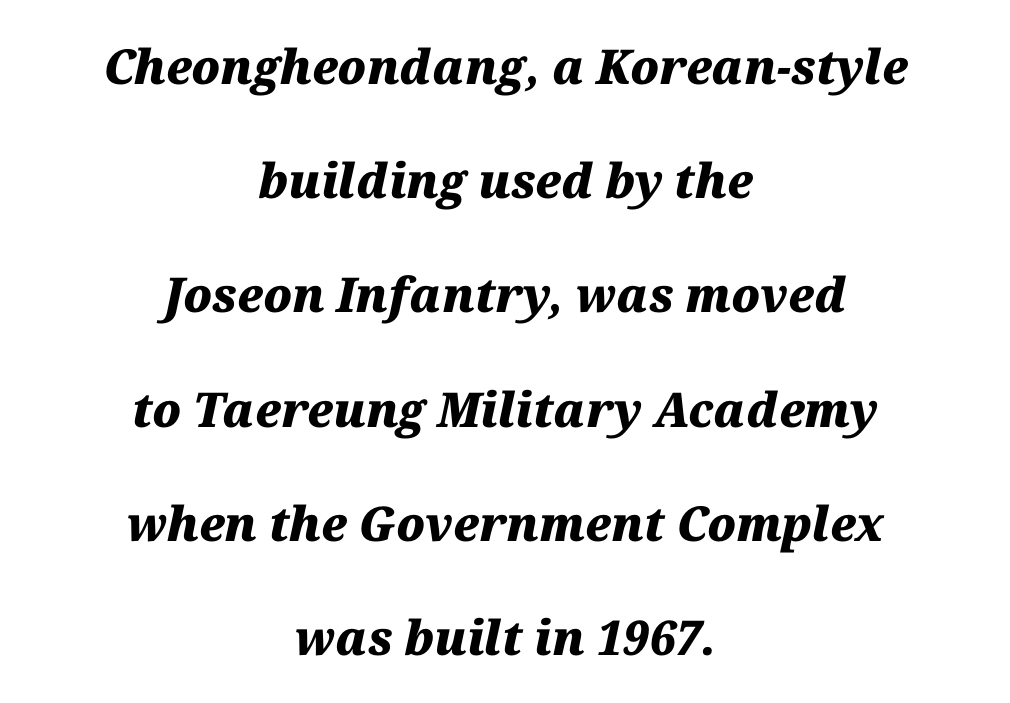
The image shows 48 px heavy type, italic (leaning right); set centered, loose line spacing (2.38x), normal letter spacing, not underlined; medium stroke contrast and a medium x-height.
